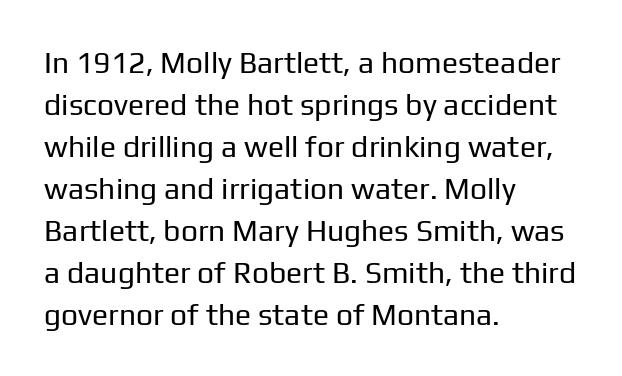
This rendering employs a face without finishing strokes, i.e., a sans-serif. Type without underlining. A typesetter would mark this as roman, not italic. Counters stay open thanks to moderate or lighter strokes. Is this a fixed-width face? No — the glyphs have proportional, varying widths.
